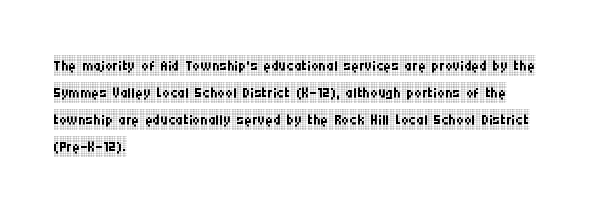
{"italic": "no", "bold": "no", "underline": "no", "align": "left", "line_spacing": "normal", "line_spacing_ratio": 1.29, "letter_spacing": "normal", "letter_spacing_em": 0.0, "glyph_px": 21}
